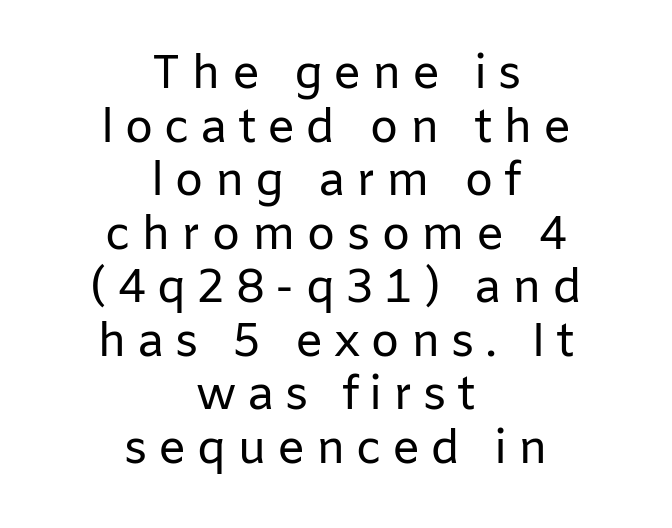
Tightly led — the rows are bunched. Display-style spreading of the glyphs; the letterfit is very open. The glyphs in this specimen are sans serif. The strokes are not fattened; the text isn't bold.
